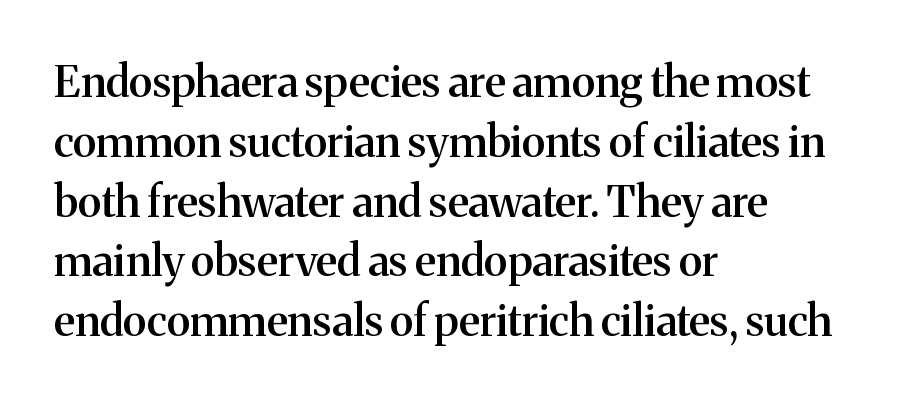
Q: Is the text bold? A: Semi-bold.
Q: Is the text italic (slanted)? A: No, it is upright.
Q: Is the typeface a serif or a sans-serif typeface? A: Serif.
Q: Is the text underlined? A: No.
Q: How is the paragraph aligned? A: Left-aligned.
Q: Is the spacing between letters normal or unusually wide? A: Normal.
Q: Is the spacing between lines tight, normal or loose? A: Normal.
Q: Width (condensed, normal, or wide)? A: Normal.
Q: Stroke contrast? A: Medium.
Q: x-height? A: Medium.
Q: Monospaced? A: No.
